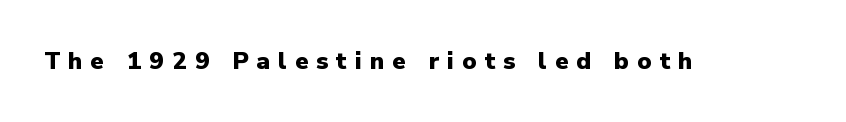
{"italic": "no", "bold": "yes", "underline": "no", "letter_spacing": "wide", "letter_spacing_em": 0.34, "glyph_px": 24}
